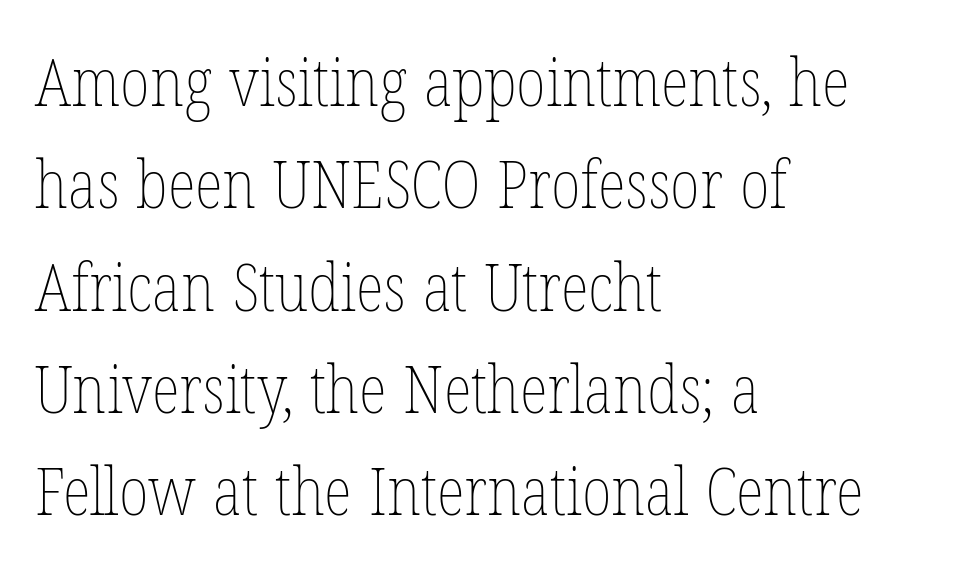
Q: Is the text bold? A: No.
Q: Is the text italic (slanted)? A: No, it is upright.
Q: Is the text underlined? A: No.
Q: How is the paragraph aligned? A: Left-aligned.
Q: Is the spacing between letters normal or unusually wide? A: Normal.
Q: Is the spacing between lines tight, normal or loose? A: Normal.
Q: Width (condensed, normal, or wide)? A: Condensed.
Q: Stroke contrast? A: Low.
Q: x-height? A: Medium.
Q: Monospaced? A: No.
